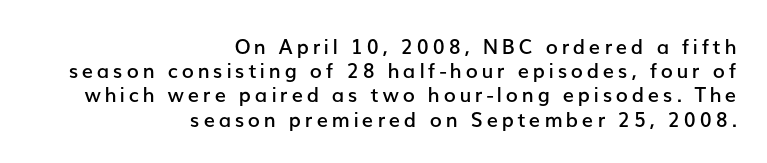
{"italic": "no", "bold": "semi", "underline": "no", "align": "right", "line_spacing_ratio": 1.21, "glyph_px": 20}
